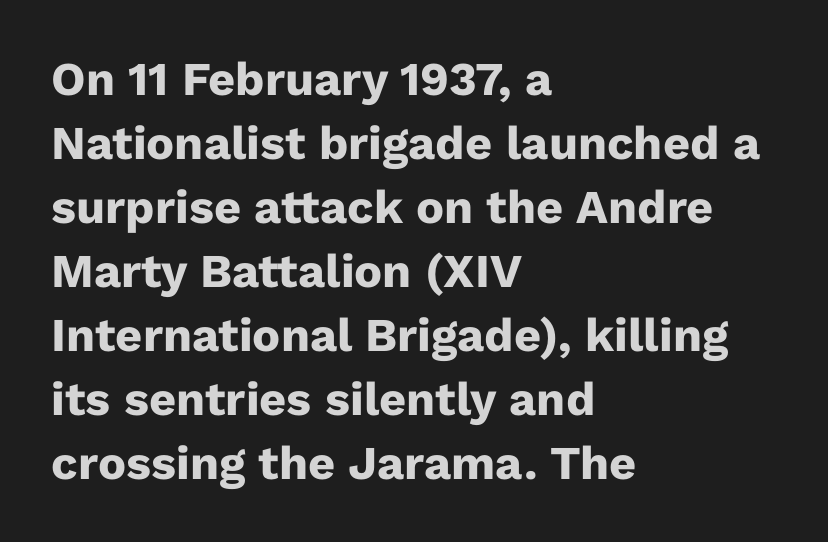
Does extra space separate the letters? No, they use regular spacing. The lettering stays uniformly vertical, giving the passage a roman look. A typesetter would call this proportional, since set widths differ per character. Typographically, this falls in the sans-serif category.
